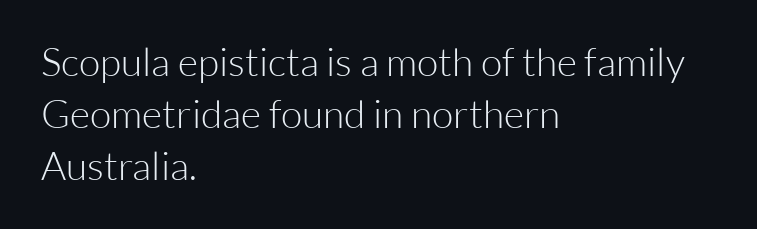
Note the varied advance widths — an 'i' is clearly narrower than an 'm'. A typesetter would mark this as roman, not italic. Type without underlining. Left-aligned paragraph, ragged on the right. Each letter's strokes conclude bluntly, with no projecting serifs. One glance says typical: line gaps are just what's usual.
